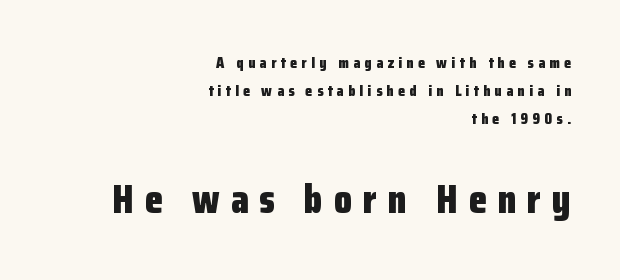
This sample uses a sans-serif face. Its strokes are broad and dark, the hallmark of bold type. The passage shown begins with its smaller block and ends with its larger one. In terms of posture, this sample is upright. In CSS terms this would be text-align: right.
